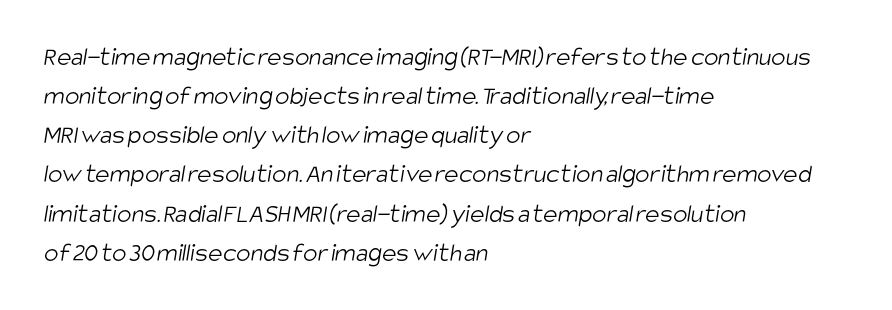
The rows are spaced the way most documents space them. Compared with typical body copy, the letter spacing here is the same. Heaviness? Minimal to ordinary, like unemphasized prose. The strip under each line holds only bare page.
